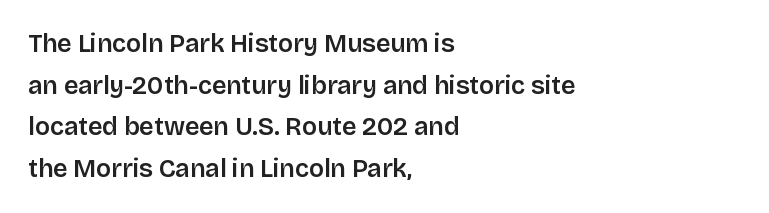
The lines sit at an ordinary, default distance from one another. The foot of each line stays bare and open. The axis of the letterforms is exactly vertical. Glyph-to-glyph distance matches everyday printed text.
